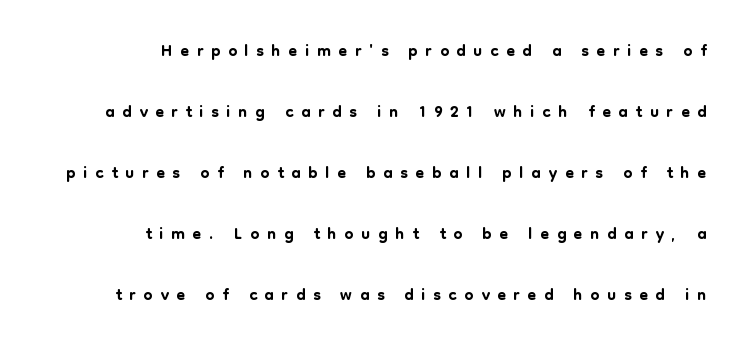
Short note: letters widely spaced. The baseline area is clear. Nope, not italic — everything's standing straight. Each new line begins a long way beneath the previous one. All the whitespace from short lines collects on the left.
